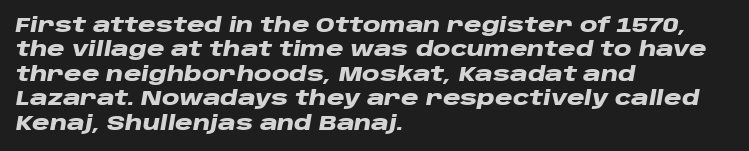
Q: Is the text bold? A: Yes.
Q: Is the text italic (slanted)? A: Yes, it leans right by about 10 degrees.
Q: Is the text underlined? A: No.
Q: How is the paragraph aligned? A: Left-aligned.
Q: Is the spacing between letters normal or unusually wide? A: Normal.
